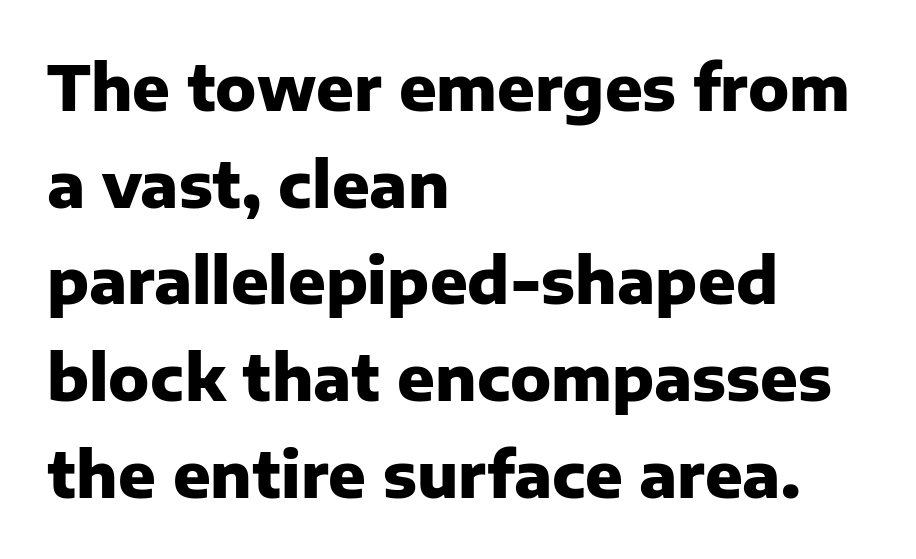
{"serif": "no", "italic": "no", "bold": "yes", "weight": "heavy", "width": "normal", "stroke_contrast": "low", "x_height": "medium", "monospaced": "no", "underline": "no", "align": "left", "line_spacing": "normal", "line_spacing_ratio": 1.56, "letter_spacing": "normal", "letter_spacing_em": 0.0, "glyph_px": 62}
